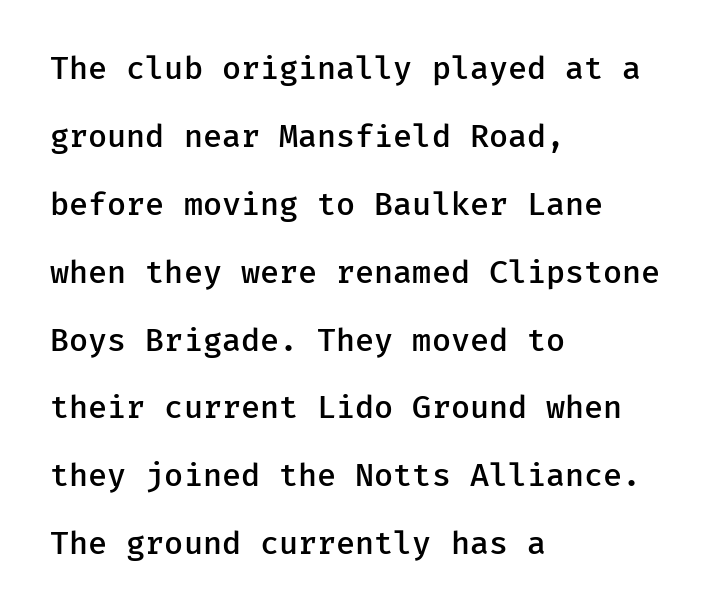
Q: Is the text bold? A: Semi-bold.
Q: Is the text italic (slanted)? A: No, it is upright.
Q: Is the typeface a serif or a sans-serif typeface? A: Sans-serif.
Q: Is the text underlined? A: No.
Q: How is the paragraph aligned? A: Left-aligned.
Q: Is the spacing between letters normal or unusually wide? A: Normal.
Q: Is the spacing between lines tight, normal or loose? A: Loose.
Q: Width (condensed, normal, or wide)? A: Normal.
Q: Stroke contrast? A: Low.
Q: x-height? A: Medium.
